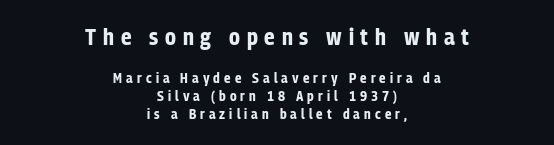
Q: Is the text bold? A: Yes.
Q: Is the text italic (slanted)? A: No, it is upright.
Q: Is the text underlined? A: No.
Q: How is the paragraph aligned? A: Centered.
Q: Is the spacing between letters normal or unusually wide? A: Unusually wide.
Q: Is the spacing between lines tight, normal or loose? A: Normal.
Q: Which block of text is set in a larger size, the first (top) or the second (bottom)? A: The first (top) one.
